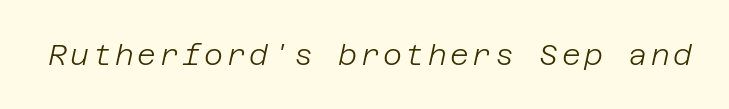
The image shows 29 px light type, italic (leaning right); set not underlined; low stroke contrast and a large x-height.
